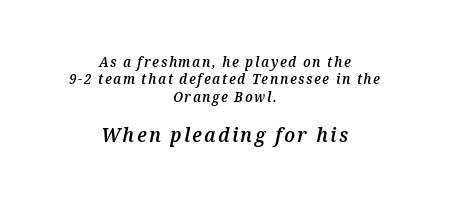
{"italic": "yes", "lean": "right", "slant_degrees": 12, "bold": "semi", "underline": "no", "align": "center", "line_spacing": "normal", "line_spacing_ratio": 1.25, "larger_block": "second", "size_ratio": 1.43, "glyph_px": 20}
